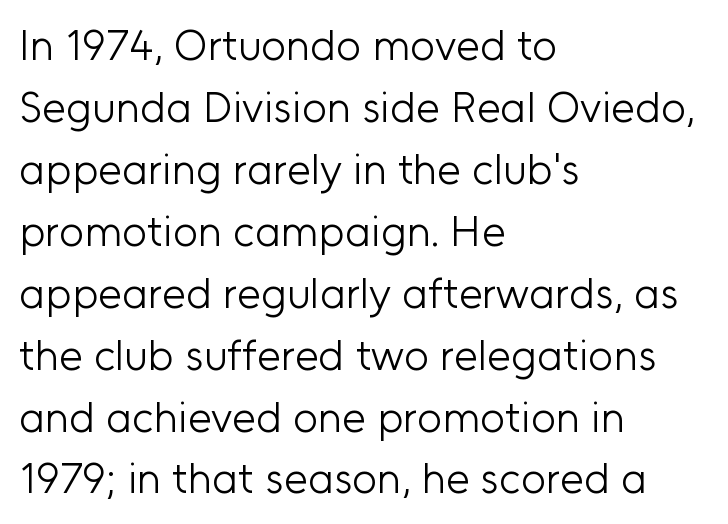
Q: Is the text bold? A: No.
Q: Is the text italic (slanted)? A: No, it is upright.
Q: Is the typeface a serif or a sans-serif typeface? A: Sans-serif.
Q: Is the text underlined? A: No.
Q: How is the paragraph aligned? A: Left-aligned.
Q: Is the spacing between letters normal or unusually wide? A: Normal.
Q: Is the spacing between lines tight, normal or loose? A: Normal.
Q: Width (condensed, normal, or wide)? A: Normal.
Q: Stroke contrast? A: Low.
Q: x-height? A: Medium.
Q: Monospaced? A: No.
